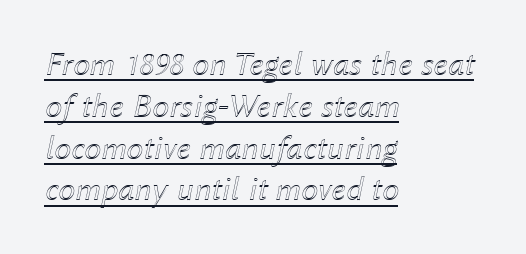
The image shows 34 px text type, italic (leaning right); set left-aligned, line spacing 1.23x, normal letter spacing, underlined; a medium x-height.
